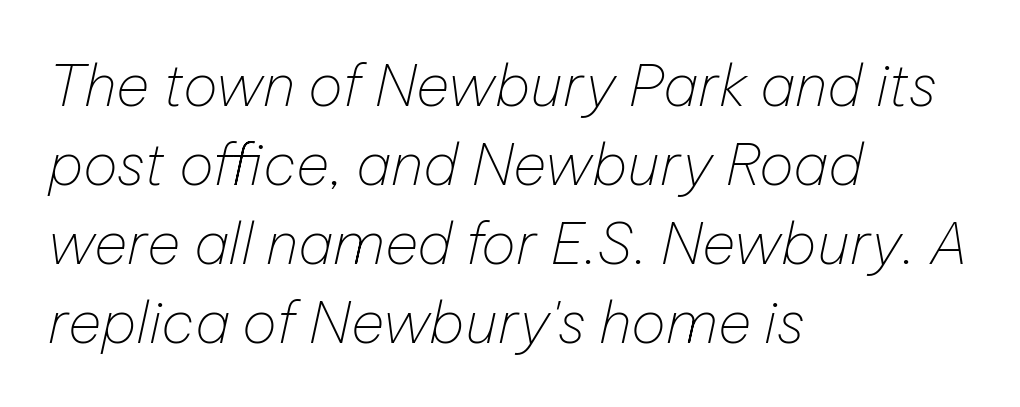
{"italic": "yes", "lean": "right", "slant_degrees": 12, "bold": "no", "weight": "thin", "width": "normal", "stroke_contrast": "low", "x_height": "medium", "monospaced": "no", "underline": "no", "align": "left", "line_spacing": "normal", "line_spacing_ratio": 1.36, "letter_spacing": "normal", "letter_spacing_em": 0.0, "glyph_px": 58}
